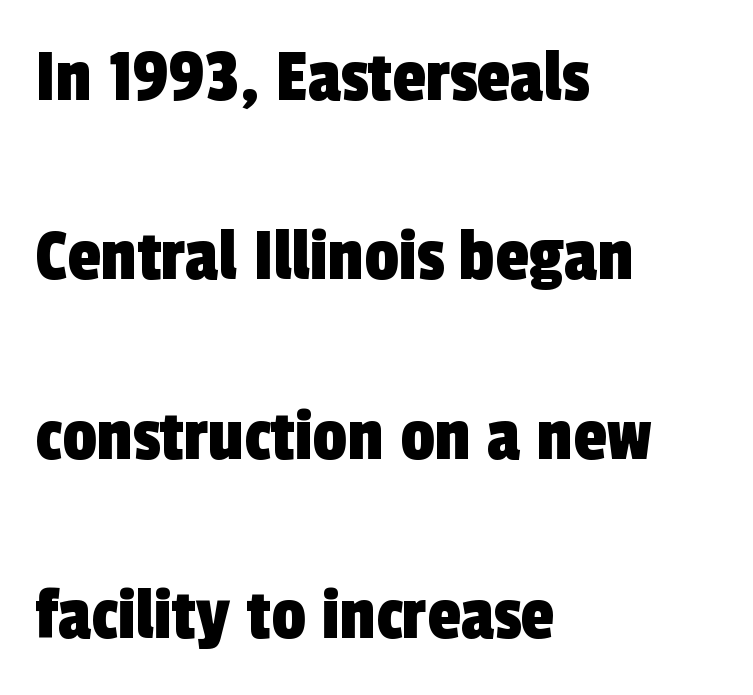
Left-aligned paragraph, ragged on the right. Tracking value appears to be zero — textbook default spacing. Rows of type keep a wide berth in the vertical direction. Note the varied advance widths — an 'i' is clearly narrower than an 'm'.
